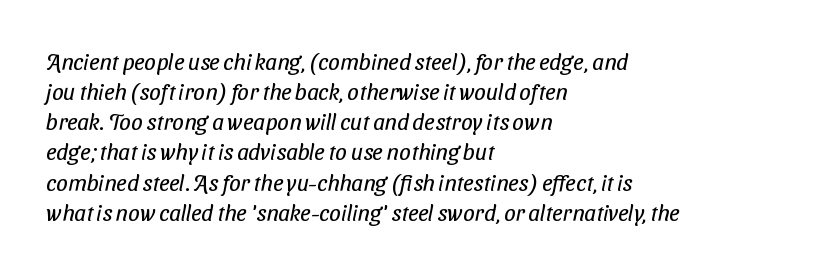
{"bold": "no", "underline": "no", "align": "left", "line_spacing": "normal", "line_spacing_ratio": 1.31, "letter_spacing": "normal", "letter_spacing_em": 0.0, "glyph_px": 23}
